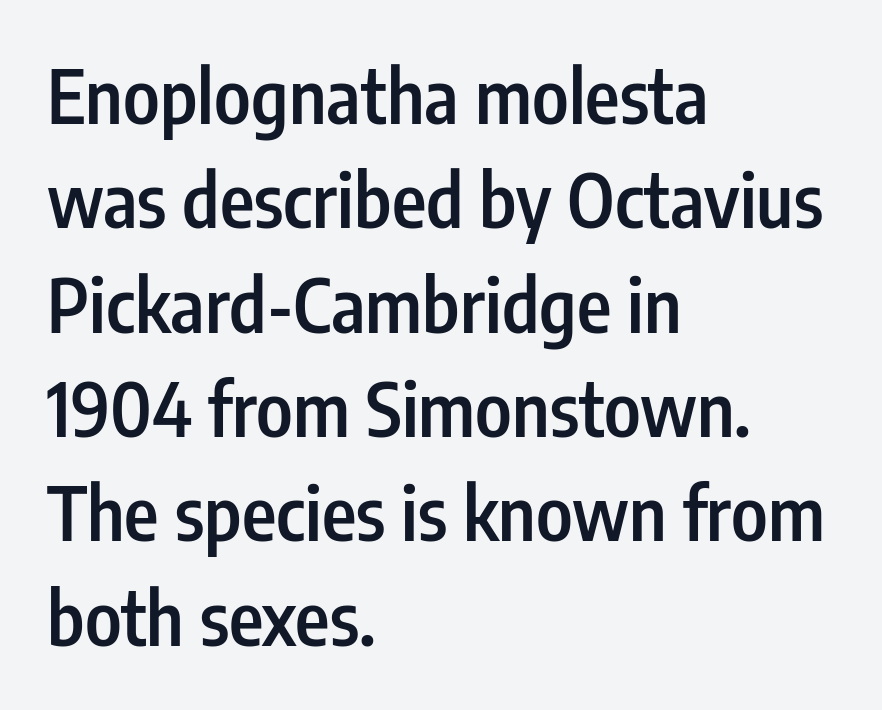
{"serif": "no", "italic": "no", "bold": "semi", "weight": "semibold", "width": "condensed", "stroke_contrast": "low", "x_height": "medium", "monospaced": "no", "underline": "no", "align": "left", "line_spacing": "normal", "line_spacing_ratio": 1.41, "letter_spacing": "normal", "letter_spacing_em": 0.0, "glyph_px": 74}
